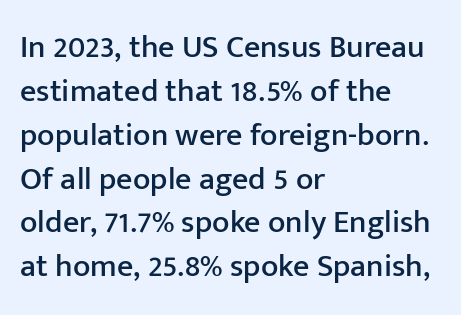
{"serif": "no", "italic": "no", "width": "normal", "stroke_contrast": "low", "x_height": "medium", "monospaced": "no", "underline": "no", "align": "left", "line_spacing": "normal", "line_spacing_ratio": 1.37, "letter_spacing": "normal", "letter_spacing_em": 0.0, "glyph_px": 32}
